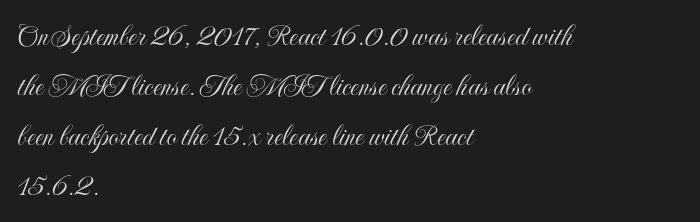
Q: Is the text italic (slanted)? A: Yes.
Q: Is the text underlined? A: No.
Q: How is the paragraph aligned? A: Left-aligned.
Q: Is the spacing between letters normal or unusually wide? A: Normal.
Q: Is the spacing between lines tight, normal or loose? A: Normal.
Q: Width (condensed, normal, or wide)? A: Condensed.
Q: x-height? A: Small.
Q: Monospaced? A: No.
